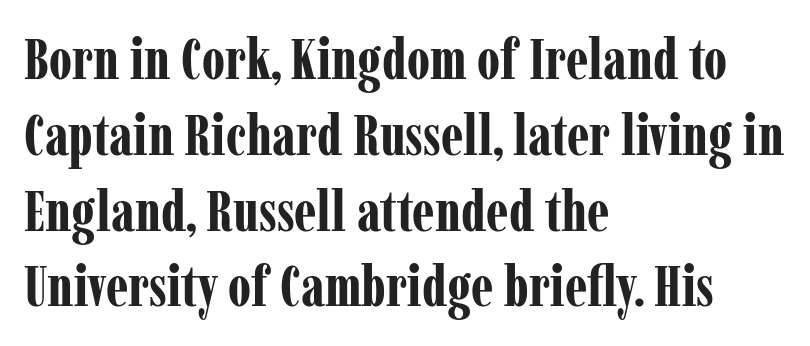
Typographic density is high because the face is bold. Every stem runs plumb, perpendicular to the baseline. Casual observation: everything's shoved over to the left. Students, note that the glyphs here touch the page at normal intervals. Stroke terminals: seriffed. A typesetter would call this proportional, since set widths differ per character.
